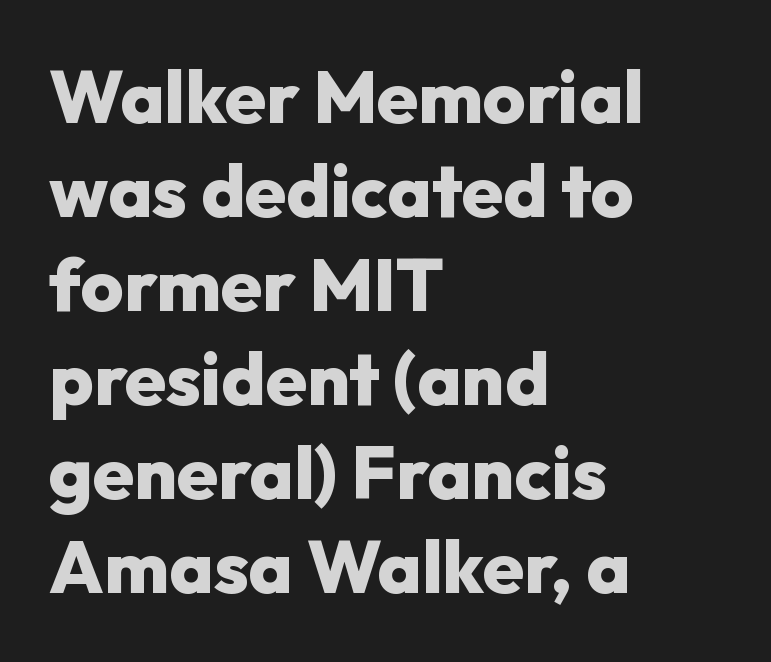
This rendering features lettering with no underline. What's the leading like? Ordinary, nothing unusual. Tracking value appears to be zero — textbook default spacing. The typography opts for an upright posture over an oblique one. The characters display no serif detailing; their extremities are plain.
